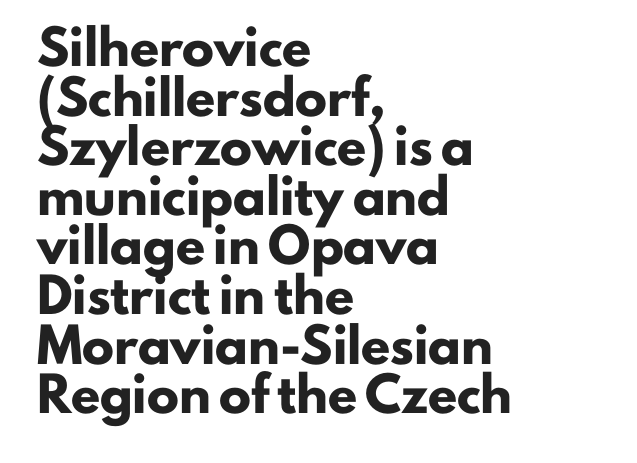
{"serif": "no", "italic": "no", "bold": "yes", "weight": "heavy", "width": "normal", "stroke_contrast": "low", "x_height": "small", "monospaced": "no", "underline": "no", "align": "left", "line_spacing": "normal", "line_spacing_ratio": 1.55, "letter_spacing": "normal", "letter_spacing_em": 0.0, "glyph_px": 32}
